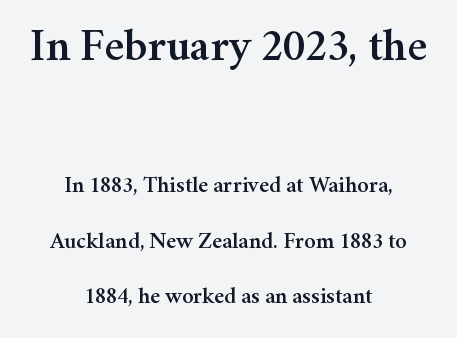
{"serif": "yes", "italic": "no", "width": "normal", "stroke_contrast": "medium", "x_height": "medium", "monospaced": "no", "underline": "no", "align": "center", "line_spacing": "loose", "line_spacing_ratio": 2.42, "letter_spacing": "normal", "letter_spacing_em": 0.0, "larger_block": "first", "size_ratio": 2.0, "glyph_px": 46}
